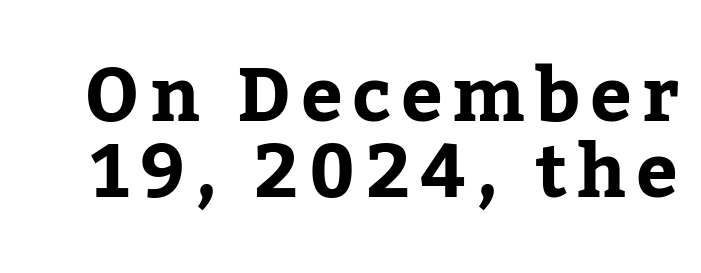
Q: Is the text bold? A: Yes.
Q: Is the text italic (slanted)? A: No, it is upright.
Q: Is the typeface a serif or a sans-serif typeface? A: Serif.
Q: Is the text underlined? A: No.
Q: Is the spacing between lines tight, normal or loose? A: Tight.
Q: Width (condensed, normal, or wide)? A: Normal.
Q: Stroke contrast? A: Low.
Q: x-height? A: Medium.
Q: Monospaced? A: No.
